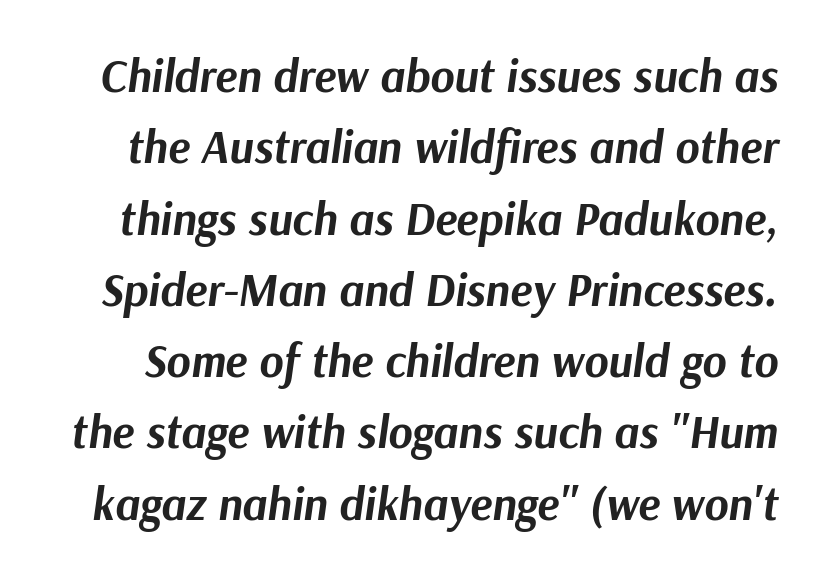
The image shows 46 px bold type, italic (leaning right); set normal line spacing (1.55x), normal letter spacing, not underlined; medium stroke contrast and a medium x-height.
